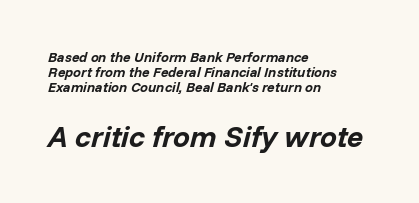
Q: Is the text bold? A: Yes.
Q: Is the text italic (slanted)? A: Yes, it leans right by about 14 degrees.
Q: Is the text underlined? A: No.
Q: How is the paragraph aligned? A: Left-aligned.
Q: Is the spacing between letters normal or unusually wide? A: Normal.
Q: Is the spacing between lines tight, normal or loose? A: Tight.
Q: Which block of text is set in a larger size, the first (top) or the second (bottom)? A: The second (bottom) one.
Q: Width (condensed, normal, or wide)? A: Normal.
Q: Stroke contrast? A: Low.
Q: x-height? A: Medium.
Q: Monospaced? A: No.
